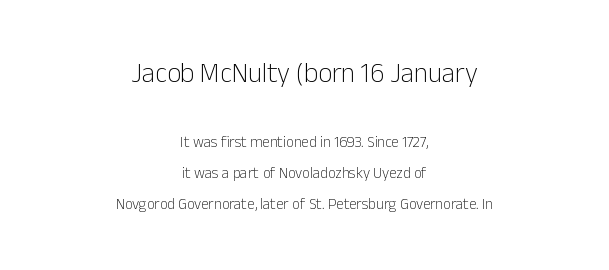
Quick note: not italic, upright. Caption: standard tracking, unaltered. Every row of glyphs is offset so its center matches the block's center. Look at the glyph heights: the upper group is clearly the bigger setting. The lines are spread far apart with generous leading. Is the type heavy? It reads as light-to-regular instead.
